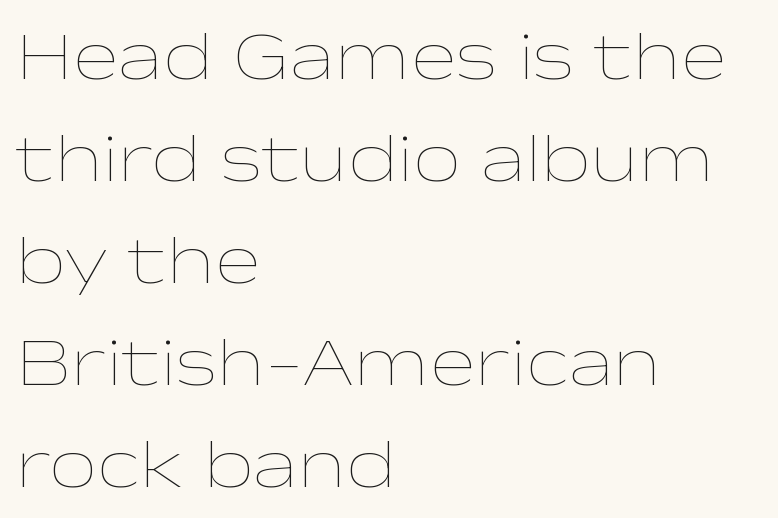
The image shows 69 px thin, wide type, upright; set left-aligned, normal line spacing (1.48x), normal letter spacing, not underlined; low stroke contrast and a medium x-height.
